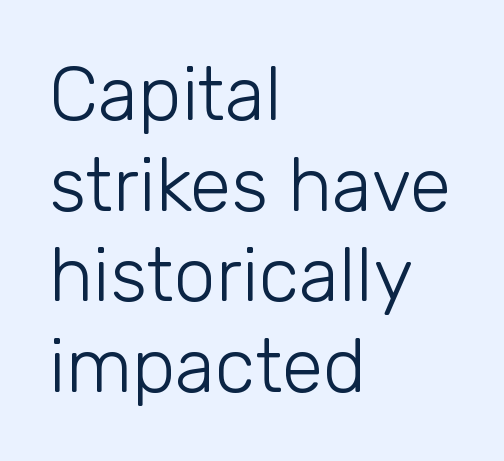
The image shows 75 px light sans-serif type, upright; set left-aligned, line spacing 1.21x, normal letter spacing, not underlined; low stroke contrast and a medium x-height.
